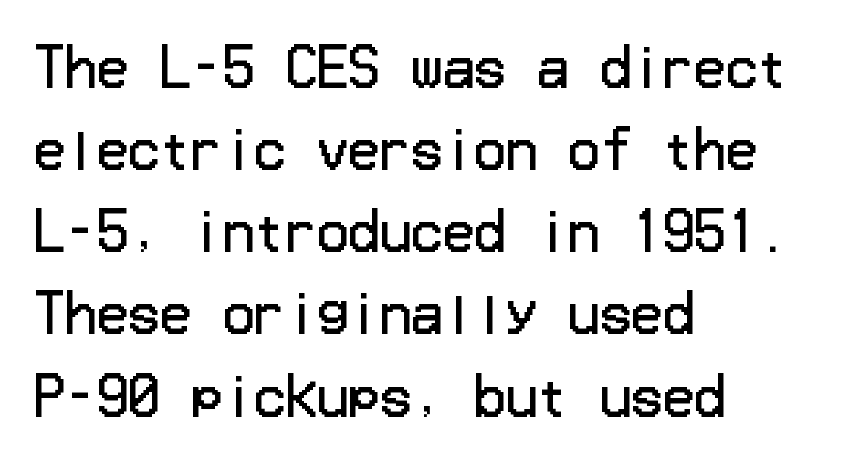
This sample uses plain, unmodified letter spacing. Bold? No — there's no thickening of the strokes. Upright lettering throughout. Nothing sits at the stroke ends, so this counts as sans-serif. Short and long lines alike share a common starting point at left. Students, observe: this is what conventionally led text looks like.
